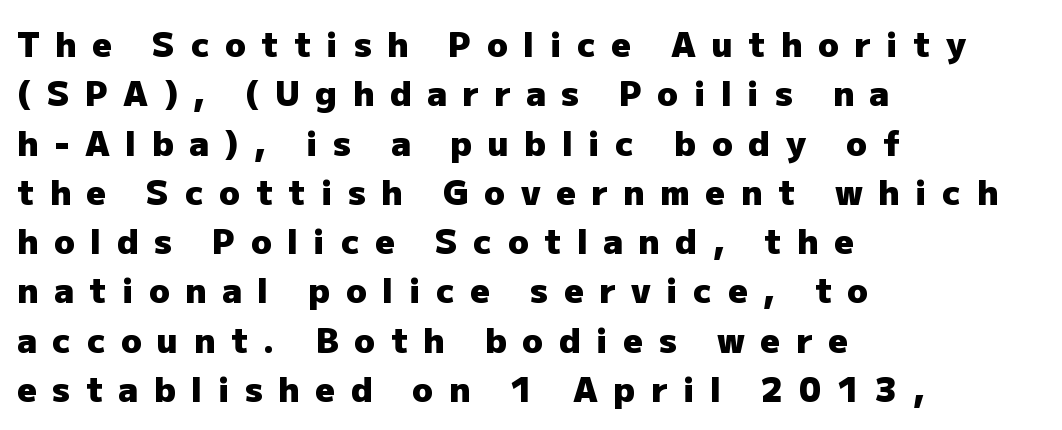
{"serif": "no", "italic": "no", "bold": "yes", "weight": "heavy", "width": "normal", "stroke_contrast": "low", "x_height": "medium", "monospaced": "no", "underline": "no", "align": "left", "line_spacing": "normal", "line_spacing_ratio": 1.45, "letter_spacing": "wide", "letter_spacing_em": 0.46, "glyph_px": 34}
